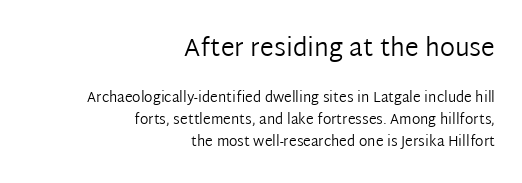
{"italic": "no", "bold": "no", "underline": "no", "align": "right", "line_spacing": "normal", "line_spacing_ratio": 1.54, "letter_spacing": "normal", "letter_spacing_em": 0.0, "larger_block": "first", "size_ratio": 1.79, "glyph_px": 25}
